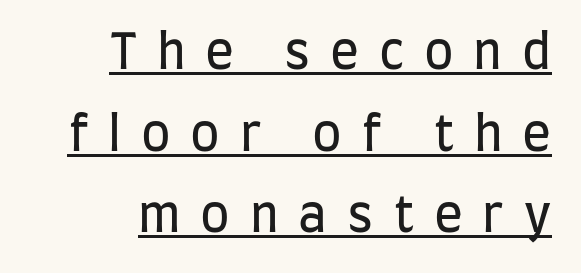
Q: Is the text bold? A: No.
Q: Is the text italic (slanted)? A: No, it is upright.
Q: Is the typeface a serif or a sans-serif typeface? A: Sans-serif.
Q: Is the text underlined? A: Yes.
Q: How is the paragraph aligned? A: Right-aligned.
Q: Is the spacing between letters normal or unusually wide? A: Unusually wide.
Q: Is the spacing between lines tight, normal or loose? A: Normal.
Q: Width (condensed, normal, or wide)? A: Condensed.
Q: Stroke contrast? A: Low.
Q: x-height? A: Large.
Q: Monospaced? A: No.
